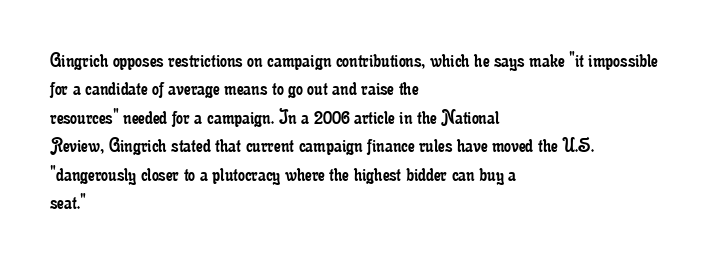
Rule under the text: the space is simply empty. Honestly, the letter spacing is just normal — you wouldn't notice it. The font's upright variant was chosen for this text. The strokes are not fattened; the text isn't bold. Layout note: lines flush left. The designer left line spacing at the default.
